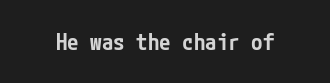
{"italic": "no", "bold": "semi", "underline": "no", "letter_spacing": "normal", "letter_spacing_em": 0.0, "glyph_px": 23}
